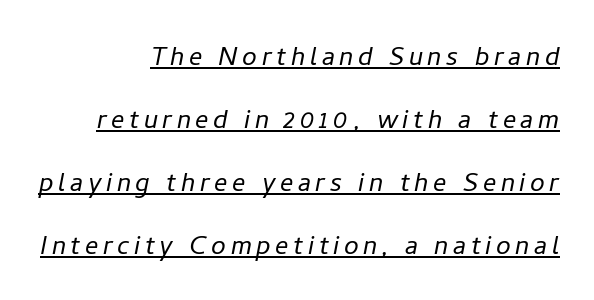
{"italic": "yes", "lean": "right", "slant_degrees": 11, "bold": "no", "weight": "light", "width": "normal", "stroke_contrast": "low", "x_height": "medium", "monospaced": "no", "underline": "yes", "align": "right", "line_spacing": "loose", "line_spacing_ratio": 1.91, "glyph_px": 33}
